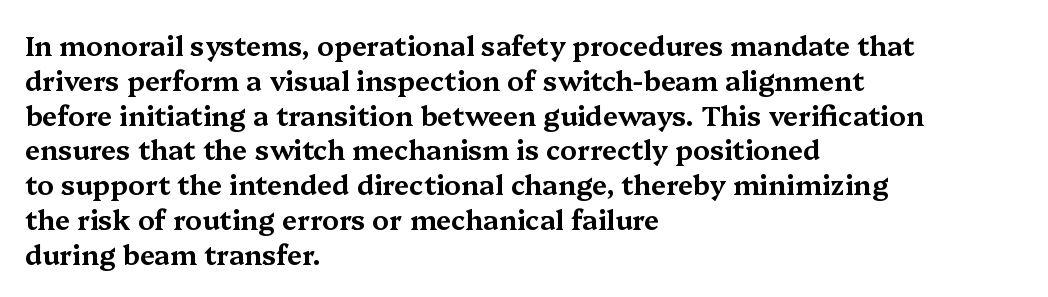
Q: Is the text italic (slanted)? A: No, it is upright.
Q: Is the text underlined? A: No.
Q: How is the paragraph aligned? A: Left-aligned.
Q: Is the spacing between letters normal or unusually wide? A: Normal.
Q: Is the spacing between lines tight, normal or loose? A: Normal.
